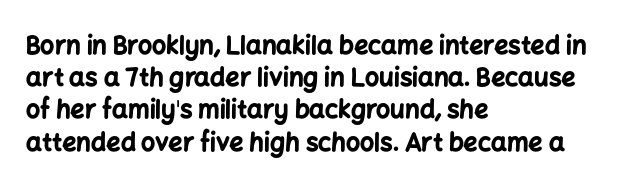
{"italic": "no", "bold": "yes", "underline": "no", "align": "left", "line_spacing": "normal", "line_spacing_ratio": 1.29, "letter_spacing": "normal", "letter_spacing_em": 0.0, "glyph_px": 25}
